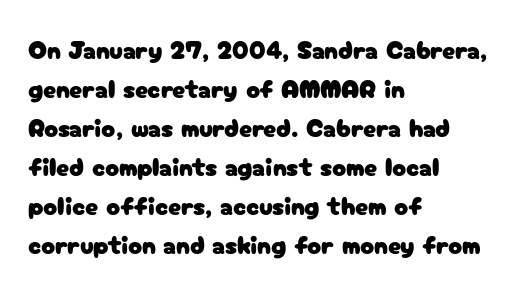
{"italic": "no", "underline": "no", "align": "left", "line_spacing": "normal", "line_spacing_ratio": 1.5, "letter_spacing": "normal", "letter_spacing_em": 0.0, "glyph_px": 26}
